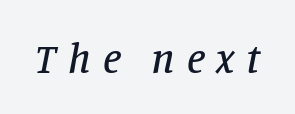
{"serif": "yes", "italic": "yes", "lean": "right", "slant_degrees": 11, "width": "normal", "stroke_contrast": "low", "x_height": "large", "monospaced": "no", "underline": "no", "letter_spacing": "wide", "letter_spacing_em": 0.28, "glyph_px": 42}
